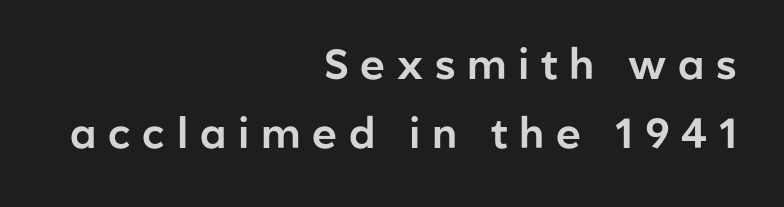
Q: Is the text italic (slanted)? A: No, it is upright.
Q: Is the typeface a serif or a sans-serif typeface? A: Sans-serif.
Q: Is the text underlined? A: No.
Q: How is the paragraph aligned? A: Right-aligned.
Q: Is the spacing between letters normal or unusually wide? A: Unusually wide.
Q: Is the spacing between lines tight, normal or loose? A: Normal.
Q: Width (condensed, normal, or wide)? A: Normal.
Q: Stroke contrast? A: Low.
Q: x-height? A: Medium.
Q: Monospaced? A: No.
